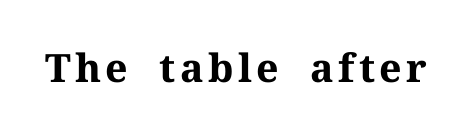
Q: Is the text bold? A: Yes.
Q: Is the text italic (slanted)? A: No, it is upright.
Q: Is the typeface a serif or a sans-serif typeface? A: Serif.
Q: Is the text underlined? A: No.
Q: Width (condensed, normal, or wide)? A: Normal.
Q: Stroke contrast? A: Medium.
Q: x-height? A: Medium.
Q: Monospaced? A: No.
